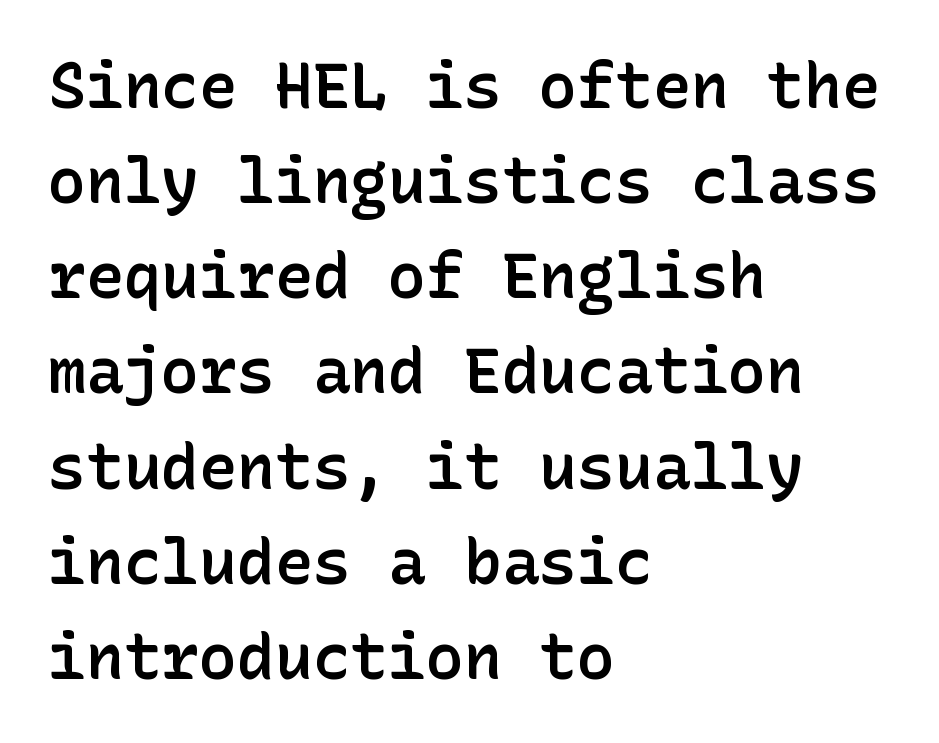
The image shows 63 px semibold sans-serif type, upright; set left-aligned, normal line spacing (1.51x), normal letter spacing, not underlined; low stroke contrast and a medium x-height.
